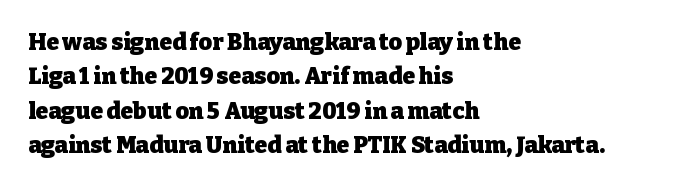
The space directly below the letters is spotless. Interline gaps are of average width in this sample. Ascenders rise straight up at ninety degrees. The rendering anchors every line to the left-hand side. The horizontal fit of the characters is conventional and even. The sample has been set heavy, in full bold.
